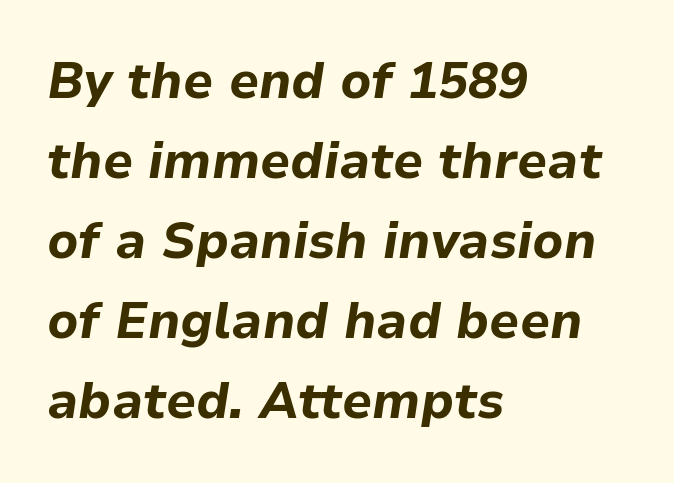
{"italic": "yes", "lean": "right", "slant_degrees": 9, "bold": "yes", "weight": "bold", "width": "normal", "stroke_contrast": "low", "x_height": "medium", "monospaced": "no", "underline": "no", "align": "left", "line_spacing": "normal", "line_spacing_ratio": 1.6, "letter_spacing": "normal", "letter_spacing_em": 0.0, "glyph_px": 50}
